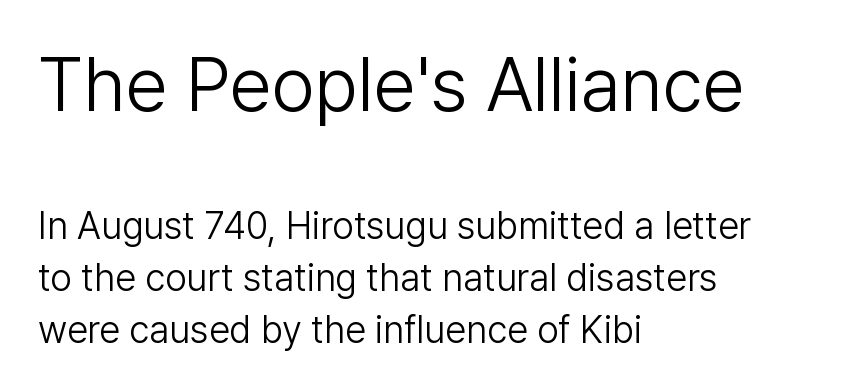
Q: Is the text bold? A: No.
Q: Is the text italic (slanted)? A: No, it is upright.
Q: Is the typeface a serif or a sans-serif typeface? A: Sans-serif.
Q: Is the text underlined? A: No.
Q: How is the paragraph aligned? A: Left-aligned.
Q: Is the spacing between letters normal or unusually wide? A: Normal.
Q: Is the spacing between lines tight, normal or loose? A: Normal.
Q: Which block of text is set in a larger size, the first (top) or the second (bottom)? A: The first (top) one.
Q: Width (condensed, normal, or wide)? A: Normal.
Q: Stroke contrast? A: Low.
Q: x-height? A: Medium.
Q: Monospaced? A: No.
